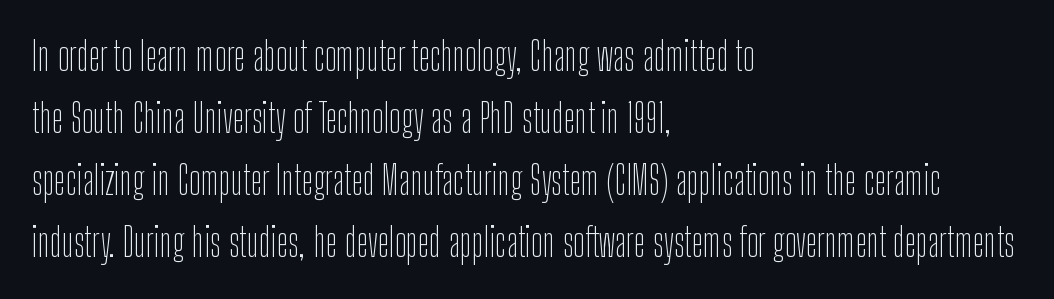
{"serif": "no", "italic": "no", "bold": "no", "weight": "thin", "width": "condensed", "stroke_contrast": "low", "x_height": "medium", "monospaced": "no", "underline": "no", "align": "left", "line_spacing": "normal", "line_spacing_ratio": 1.59, "letter_spacing": "normal", "letter_spacing_em": 0.0, "glyph_px": 39}
